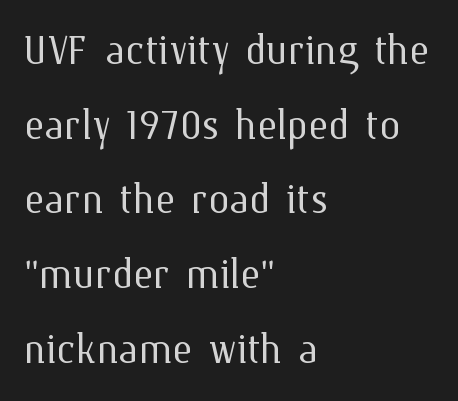
Interline gaps are of average width in this sample. The lettering stays uniformly vertical, giving the passage a roman look. The cut favours lightness, reaching ordinary text weight at its darkest. Compared with typical body copy, the letter spacing here is the same. Descenders are the only things crossing below the line. Is this a fixed-width face? No — the glyphs have proportional, varying widths.
